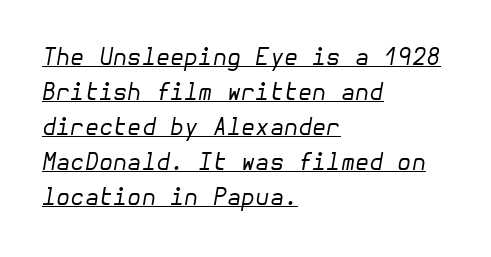
{"italic": "yes", "lean": "right", "slant_degrees": 10, "bold": "no", "underline": "yes", "align": "left", "line_spacing": "normal", "line_spacing_ratio": 1.52, "letter_spacing": "normal", "letter_spacing_em": 0.0, "glyph_px": 23}
